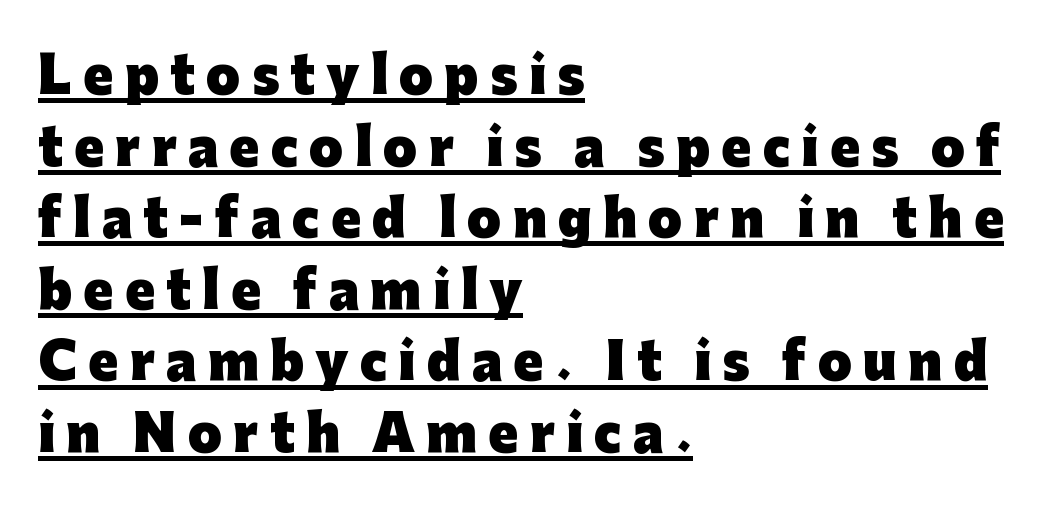
{"serif": "no", "italic": "no", "bold": "yes", "weight": "heavy", "width": "normal", "stroke_contrast": "low", "x_height": "medium", "monospaced": "no", "underline": "yes", "align": "left", "line_spacing": "normal", "line_spacing_ratio": 1.46, "letter_spacing": "wide", "letter_spacing_em": 0.23, "glyph_px": 49}
